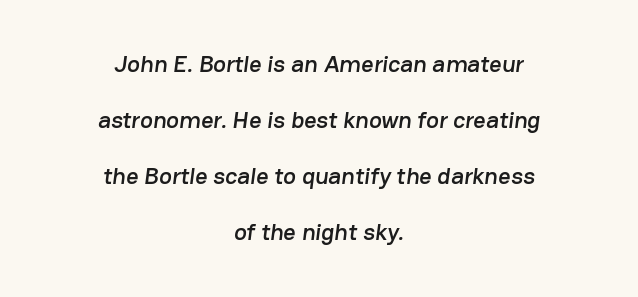
Descenders hang freely into open space. The line-height multiplier appears high, well above default. This sample is center-justified, so both line endings float freely. Nothing unusual about the tracking: characters are spaced as the font intends.
